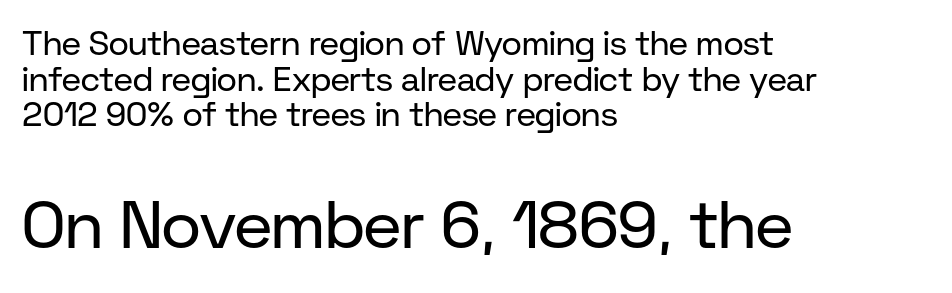
Q: Is the text bold? A: No.
Q: Is the text italic (slanted)? A: No, it is upright.
Q: Is the typeface a serif or a sans-serif typeface? A: Sans-serif.
Q: Is the text underlined? A: No.
Q: How is the paragraph aligned? A: Left-aligned.
Q: Is the spacing between letters normal or unusually wide? A: Normal.
Q: Is the spacing between lines tight, normal or loose? A: Tight.
Q: Which block of text is set in a larger size, the first (top) or the second (bottom)? A: The second (bottom) one.
Q: Width (condensed, normal, or wide)? A: Normal.
Q: Stroke contrast? A: Low.
Q: x-height? A: Medium.
Q: Monospaced? A: No.
